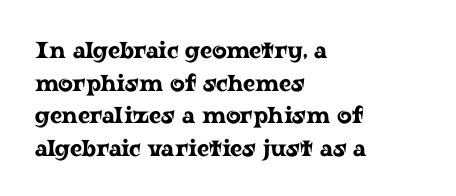
All the whitespace from short lines collects on the right. Standard letterfit; no display-style spreading of the glyphs. The area under the type is left untouched. Characters remain perfectly vertical along every line. If you measured baseline to baseline, you'd find a middling distance.
